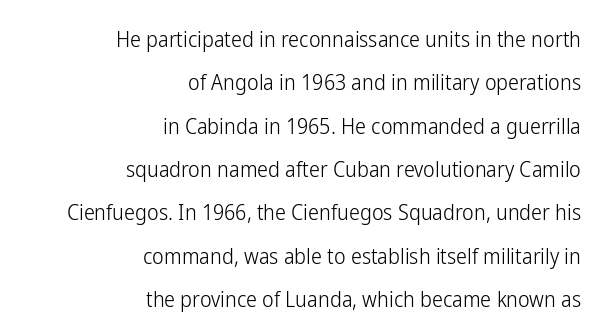
{"italic": "no", "bold": "no", "underline": "no", "align": "right", "line_spacing": "loose", "line_spacing_ratio": 1.97, "letter_spacing": "normal", "letter_spacing_em": 0.0, "glyph_px": 22}
